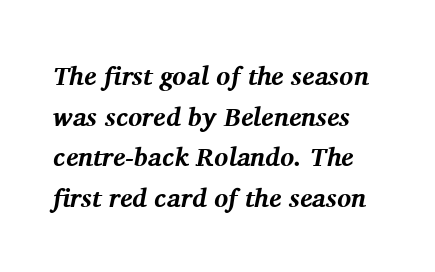
The image shows 26 px bold type, italic (leaning right); set normal line spacing (1.56x), normal letter spacing, not underlined.
